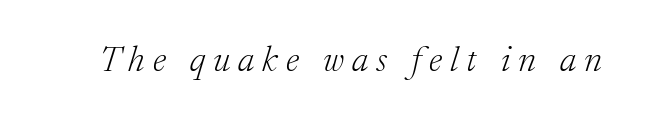
The image shows 36 px light serif type, italic (leaning right); set unusually wide letter spacing (+0.22 em), not underlined; low stroke contrast and a medium x-height.
